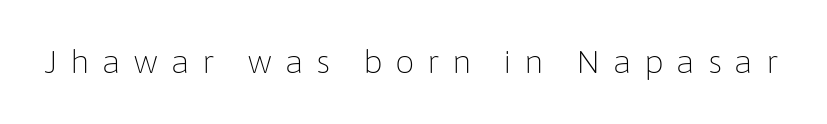
The passage shown is typed in a proportional face where columns would drift. Descender tails drop into unmarked territory. The characters are drawn with everyday or finer stroke widths. Is there any slant? The stems are plumb.
